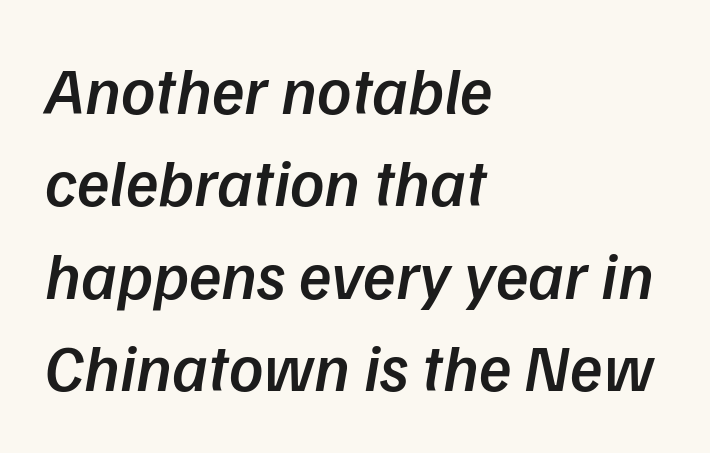
The image shows 67 px semibold sans-serif type; set left-aligned, normal line spacing (1.38x), normal letter spacing, not underlined; low stroke contrast and a medium x-height.
